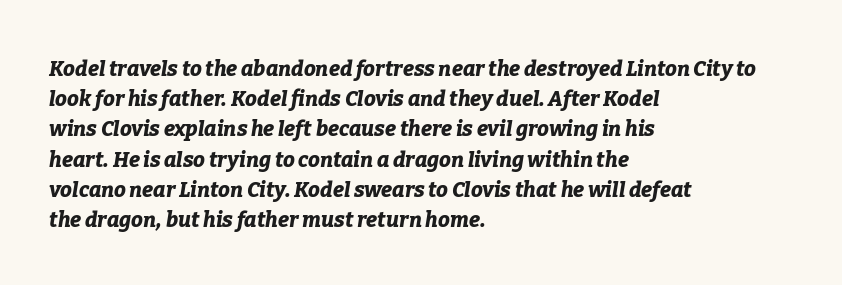
The image shows 21 px bold type, italic (leaning right); set left-aligned, normal line spacing (1.44x), normal letter spacing, not underlined.
